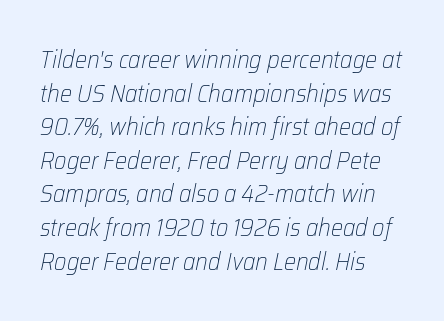
{"italic": "yes", "lean": "right", "slant_degrees": 12, "bold": "no", "underline": "no", "align": "left", "line_spacing": "normal", "line_spacing_ratio": 1.4, "letter_spacing": "normal", "letter_spacing_em": 0.0, "glyph_px": 24}
